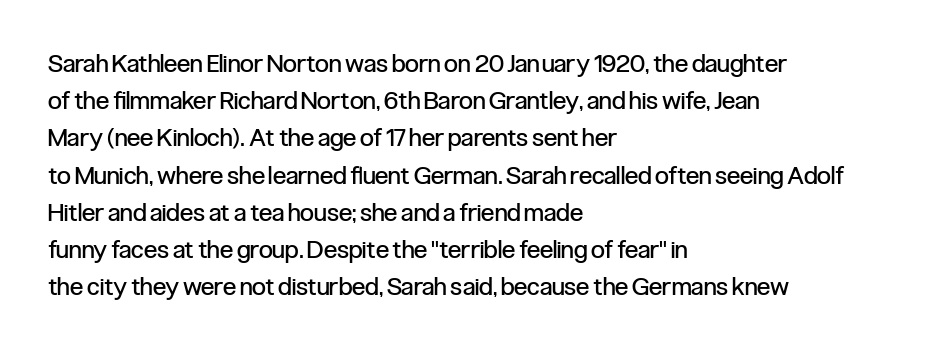
Q: Is the text bold? A: No.
Q: Is the text italic (slanted)? A: No, it is upright.
Q: Is the text underlined? A: No.
Q: How is the paragraph aligned? A: Left-aligned.
Q: Is the spacing between letters normal or unusually wide? A: Normal.
Q: Is the spacing between lines tight, normal or loose? A: Normal.
